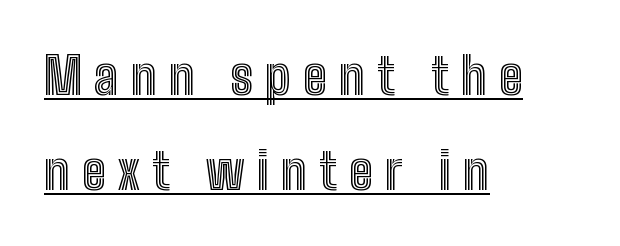
These lines are rendered in a variable-pitch font. One-word summary of the alignment: left. Characters follow at a spacing far wider than the type designer built in. Every word sits above its own underline. When letters stand straight like this, we call the style roman or upright.
